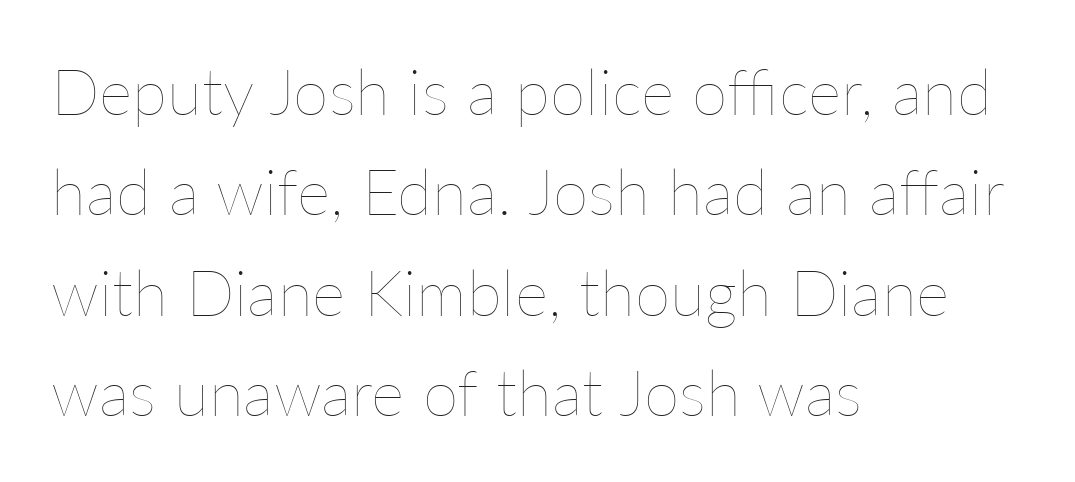
{"italic": "no", "bold": "no", "weight": "thin", "width": "normal", "stroke_contrast": "low", "x_height": "medium", "monospaced": "no", "underline": "no", "align": "left", "line_spacing": "normal", "line_spacing_ratio": 1.57, "letter_spacing": "normal", "letter_spacing_em": 0.0, "glyph_px": 64}
